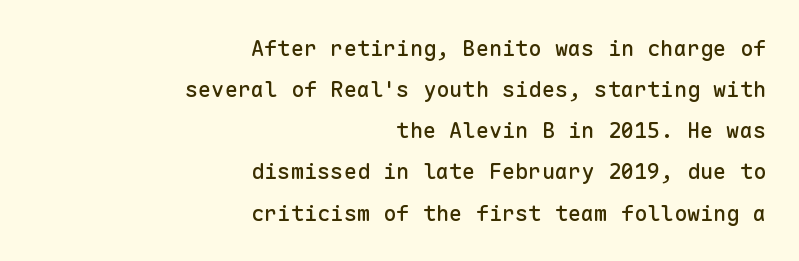
The image shows 22 px text type, upright; set right-aligned, line spacing 1.87x, normal letter spacing, not underlined.
